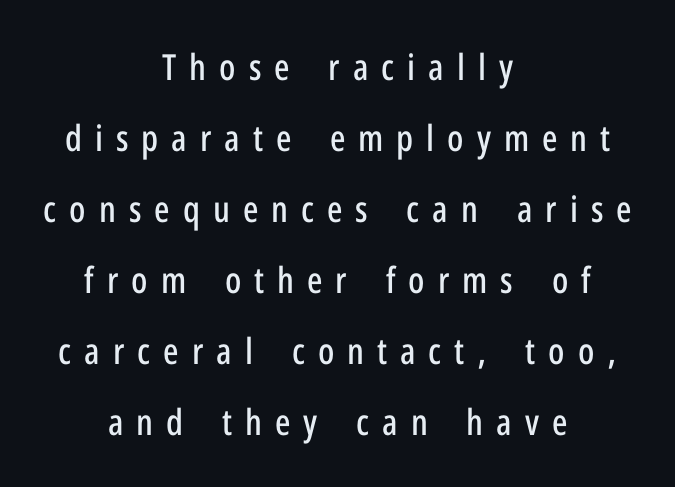
Q: Is the text italic (slanted)? A: No, it is upright.
Q: Is the typeface a serif or a sans-serif typeface? A: Sans-serif.
Q: Is the text underlined? A: No.
Q: How is the paragraph aligned? A: Centered.
Q: Is the spacing between letters normal or unusually wide? A: Unusually wide.
Q: Is the spacing between lines tight, normal or loose? A: Loose.
Q: Width (condensed, normal, or wide)? A: Condensed.
Q: Stroke contrast? A: Low.
Q: x-height? A: Medium.
Q: Monospaced? A: No.
